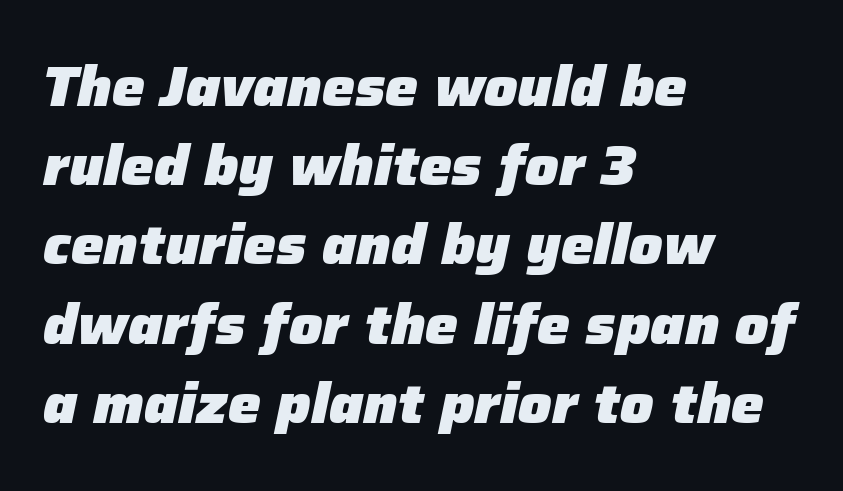
Look at the tracking — it's just the regular setting, nothing added. Varying glyph widths throughout — classic text-font behaviour. The letters are bold, with thick, heavy strokes. Lines of text with bare space underneath.
